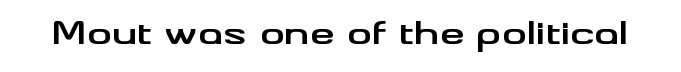
The image shows 31 px bold, wide sans-serif type, upright; set normal letter spacing, not underlined; medium stroke contrast and a small x-height.
